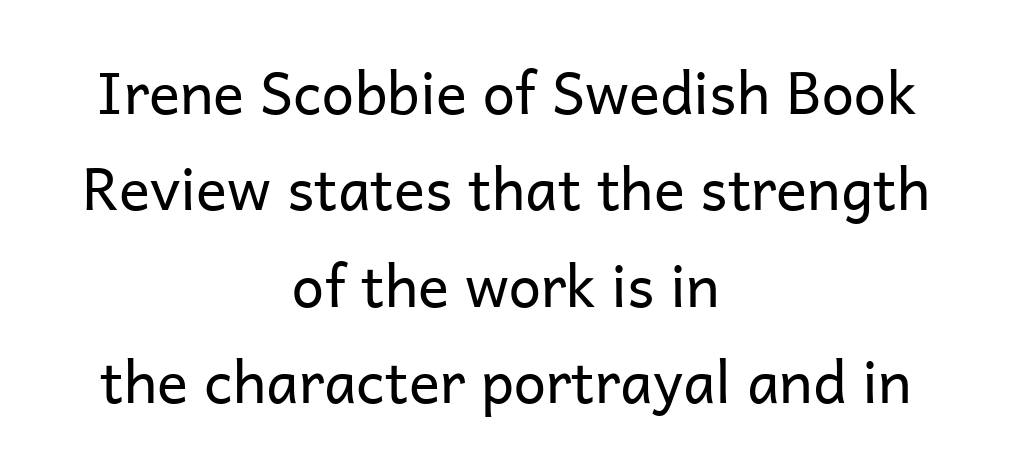
{"serif": "no", "italic": "no", "bold": "no", "weight": "regular", "width": "normal", "stroke_contrast": "low", "x_height": "medium", "monospaced": "no", "underline": "no", "align": "center", "line_spacing": "normal", "line_spacing_ratio": 1.66, "letter_spacing": "normal", "letter_spacing_em": 0.0, "glyph_px": 58}
